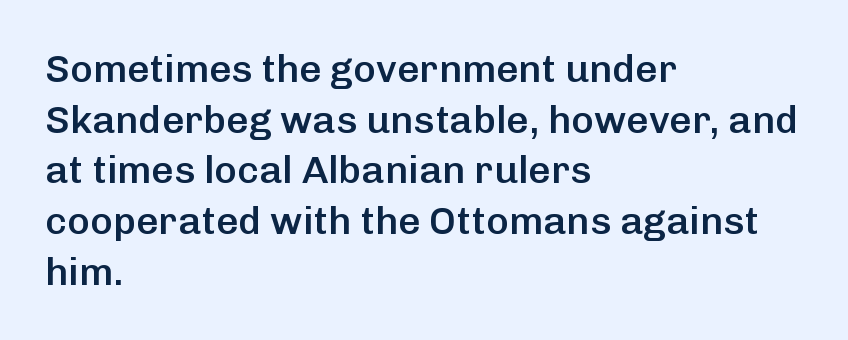
The image shows 39 px semibold sans-serif type, upright; set left-aligned, normal line spacing (1.3x), normal letter spacing, not underlined; low stroke contrast and a medium x-height.
